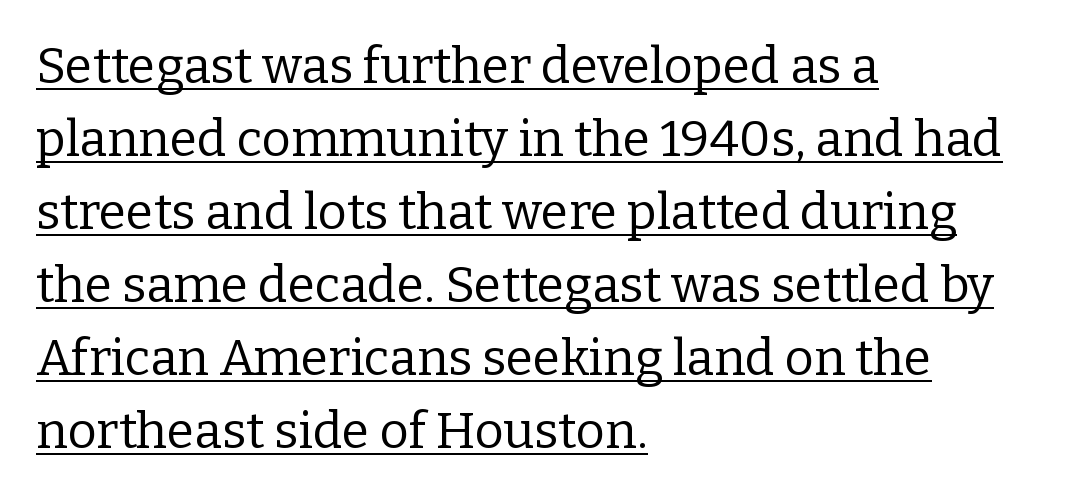
This sample carries an underscore along the baseline area. These lines are composed in type with serifs. The text block is weighted toward the left margin, trailing off unevenly rightward. Think of a printed novel: that variable character pitch is what you see here.
